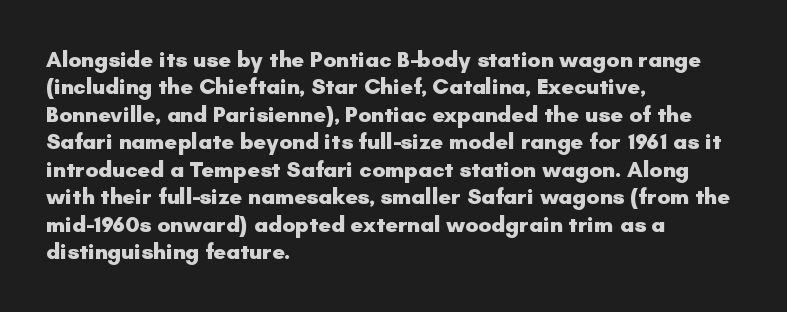
Only glyphs here, with clear space below each row. The type sits square on the baseline with zero lean. Short note: letters normally spaced. Summary of vertical rhythm: regular, with standard interline spacing. Thick stems and heavy bowls — unmistakably bold. Short and long lines alike share a common starting point at left.
